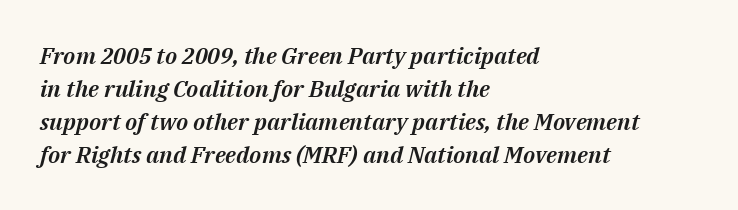
In terms of letterspacing, this is plain default setting. A student would call this left alignment; a typographer would say flush left, rag right. The space directly below the letters is spotless. Rendered with sloped, italic letterforms. Baseline-to-baseline distance is the conventional proportion of letter height.
